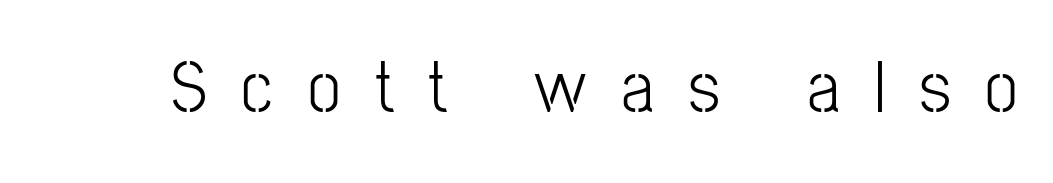
{"serif": "no", "italic": "no", "bold": "no", "weight": "light", "width": "condensed", "stroke_contrast": "low", "x_height": "medium", "monospaced": "no", "underline": "no", "letter_spacing": "wide", "letter_spacing_em": 0.47, "glyph_px": 74}
